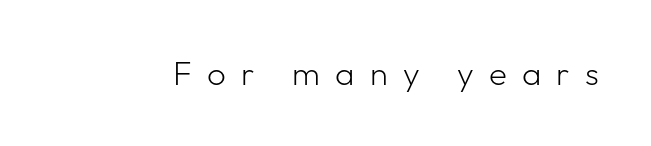
The image shows 33 px light sans-serif type, upright; set unusually wide letter spacing (+0.46 em), not underlined; low stroke contrast and a medium x-height.
